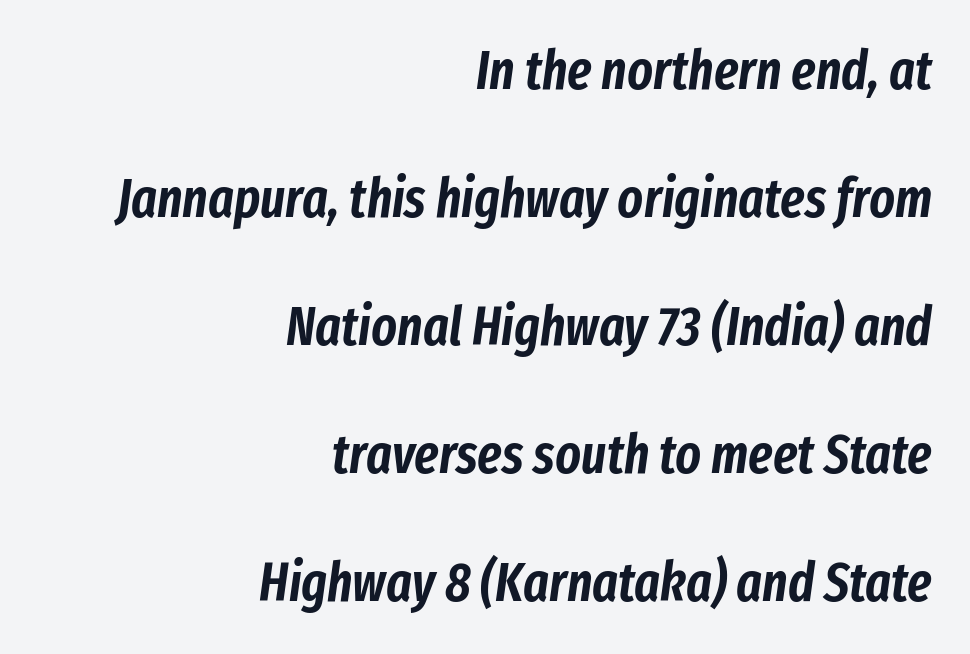
The image shows 54 px condensed type, italic (leaning right); set right-aligned, loose line spacing (2.37x), normal letter spacing, not underlined; low stroke contrast and a medium x-height.
